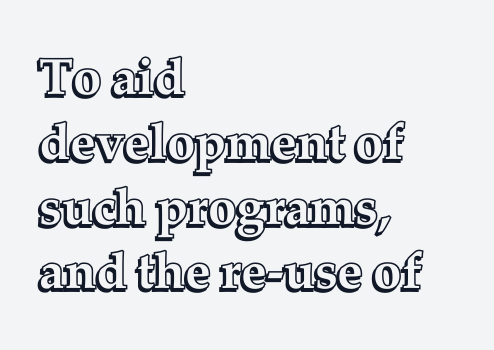
{"italic": "no", "width": "normal", "x_height": "medium", "monospaced": "no", "underline": "no", "align": "left", "line_spacing": "normal", "line_spacing_ratio": 1.27, "letter_spacing": "normal", "letter_spacing_em": 0.0, "glyph_px": 51}
